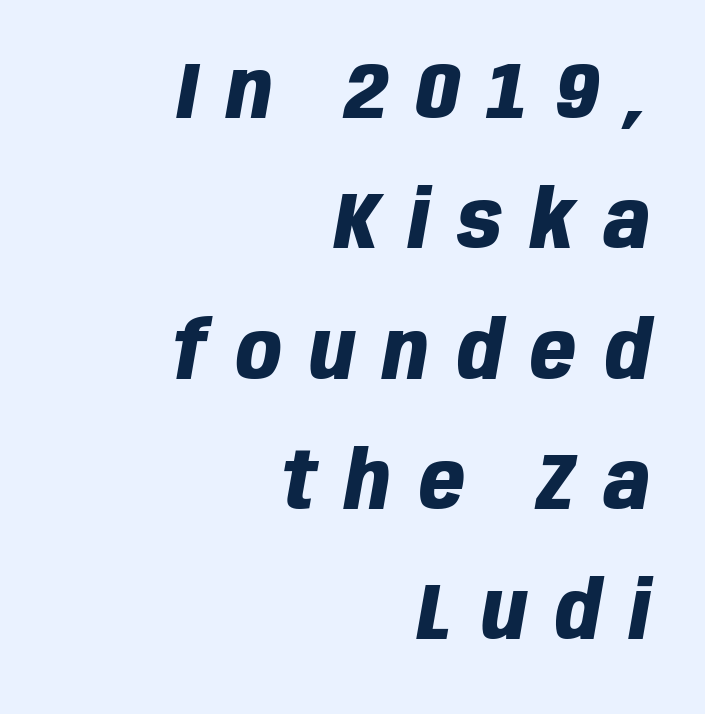
{"italic": "yes", "lean": "right", "slant_degrees": 10, "bold": "yes", "weight": "heavy", "width": "condensed", "stroke_contrast": "low", "x_height": "large", "monospaced": "no", "underline": "no", "align": "right", "line_spacing": "normal", "line_spacing_ratio": 1.65, "letter_spacing": "wide", "letter_spacing_em": 0.36, "glyph_px": 79}
